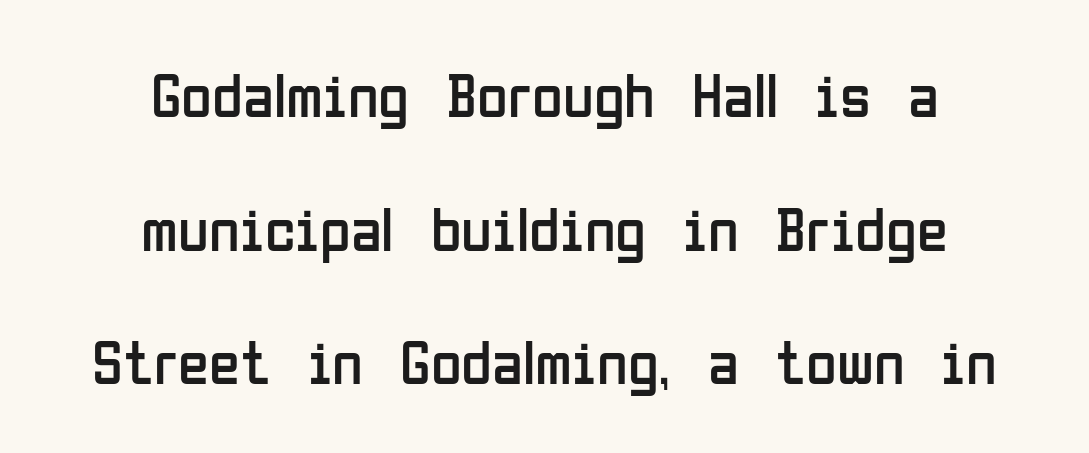
The image shows 63 px regular-weight, condensed sans-serif type, upright; set centered, loose line spacing (2.12x), normal letter spacing, not underlined; low stroke contrast and a medium x-height.
